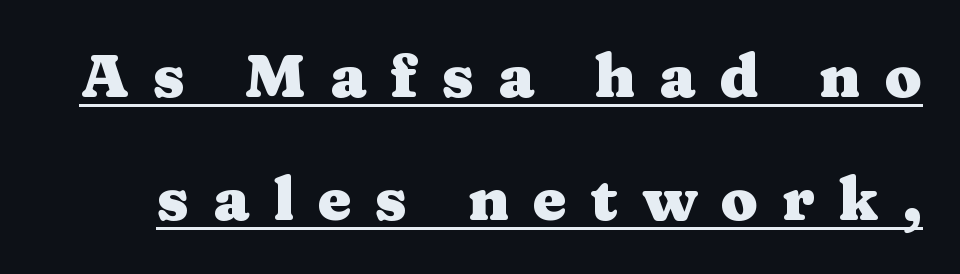
The image shows 60 px heavy, wide serif type, upright; set loose line spacing (2.05x), unusually wide letter spacing (+0.4 em), underlined; medium stroke contrast and a medium x-height.
